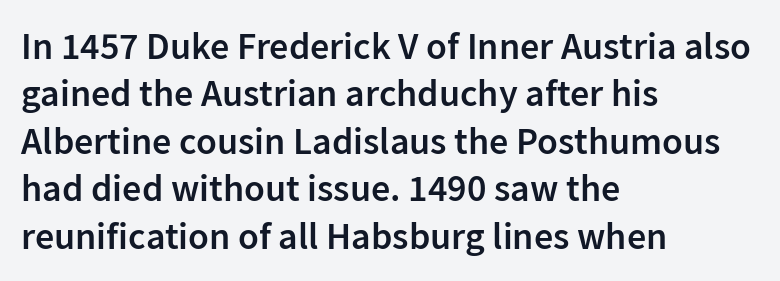
The image shows 38 px semibold sans-serif type, upright; set left-aligned, normal line spacing (1.25x), normal letter spacing, not underlined; low stroke contrast and a medium x-height.
